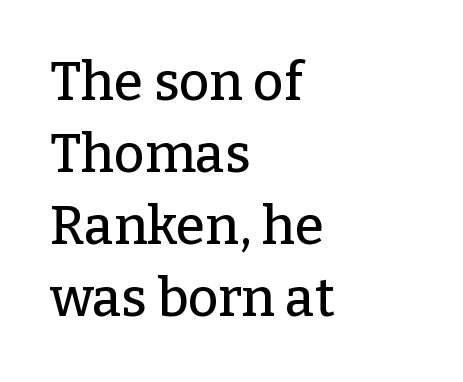
Q: Is the text italic (slanted)? A: No, it is upright.
Q: Is the typeface a serif or a sans-serif typeface? A: Serif.
Q: Is the text underlined? A: No.
Q: How is the paragraph aligned? A: Left-aligned.
Q: Is the spacing between letters normal or unusually wide? A: Normal.
Q: Is the spacing between lines tight, normal or loose? A: Normal.
Q: Width (condensed, normal, or wide)? A: Normal.
Q: Stroke contrast? A: Low.
Q: x-height? A: Medium.
Q: Monospaced? A: No.
